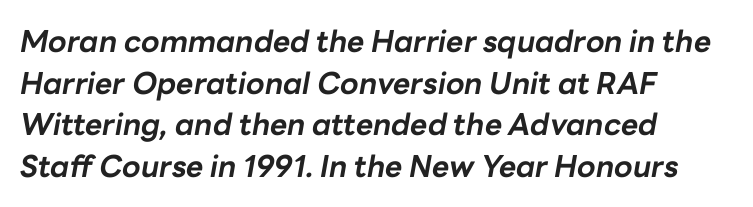
{"italic": "yes", "lean": "right", "slant_degrees": 10, "bold": "yes", "weight": "bold", "width": "normal", "stroke_contrast": "low", "x_height": "medium", "monospaced": "no", "underline": "no", "align": "left", "line_spacing": "normal", "line_spacing_ratio": 1.39, "letter_spacing": "normal", "letter_spacing_em": 0.0, "glyph_px": 30}
